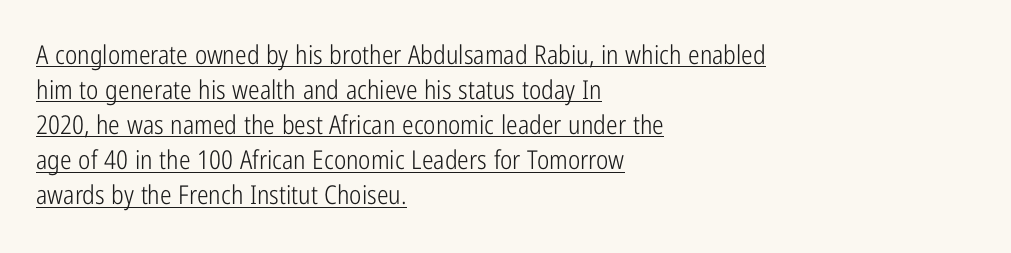
{"italic": "no", "bold": "no", "underline": "yes", "align": "left", "line_spacing": "normal", "line_spacing_ratio": 1.35, "letter_spacing": "normal", "letter_spacing_em": 0.0, "glyph_px": 26}
